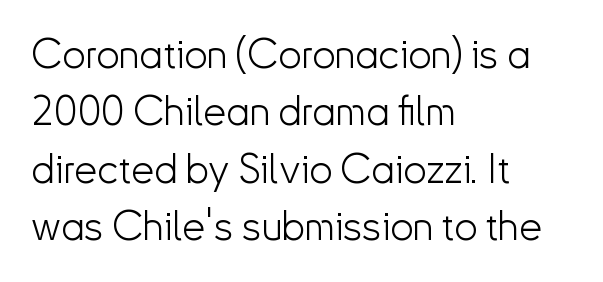
Layout note: lines flush left. Vertical stems look standard width or narrower in stroke. Characters follow at the spacing the type designer built in. Here the designer chose a conventional face with non-uniform glyph widths. Leading: standard.
